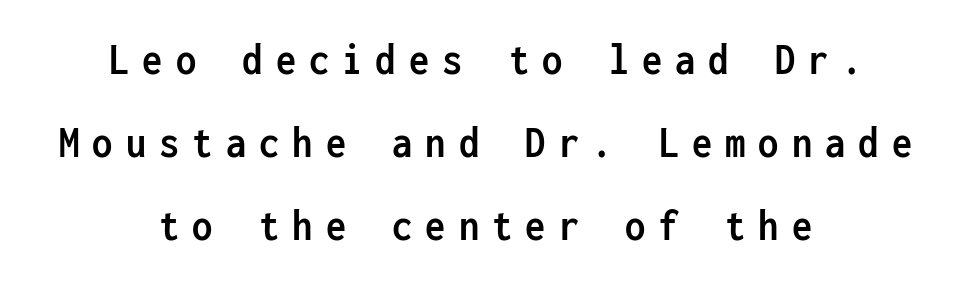
Is this a fixed-width face? Yes — each glyph sits in an identical cell. Underline: absent. Words appear elongated and porous because spacing is wide. Nope, not italic — everything's standing straight. In terms of letterform style, serifs are entirely absent.
